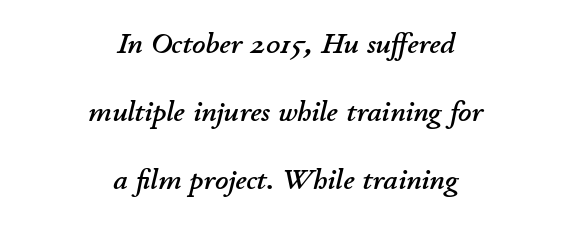
Q: Is the text italic (slanted)? A: Yes, it leans right by about 11 degrees.
Q: Is the text underlined? A: No.
Q: How is the paragraph aligned? A: Centered.
Q: Is the spacing between letters normal or unusually wide? A: Normal.
Q: Is the spacing between lines tight, normal or loose? A: Loose.
Q: Width (condensed, normal, or wide)? A: Normal.
Q: Stroke contrast? A: Low.
Q: x-height? A: Small.
Q: Monospaced? A: No.
